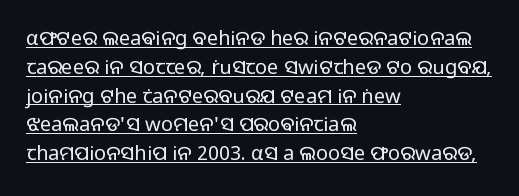
{"italic": "no", "bold": "no", "underline": "yes", "align": "left", "line_spacing": "normal", "line_spacing_ratio": 1.44, "letter_spacing": "normal", "letter_spacing_em": 0.0, "glyph_px": 20}
